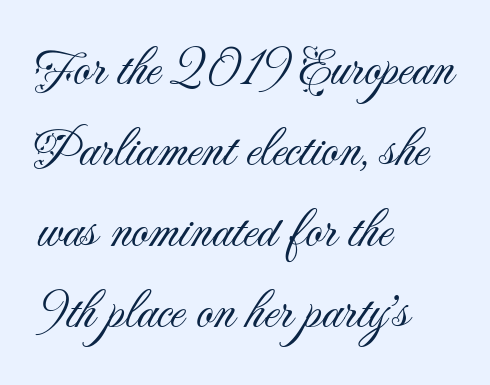
Looks like regular typesetting: each glyph gets only the width it needs. Students, observe: this is what conventionally led text looks like. There is no visible air inserted between adjacent glyphs. Descender tails drop into unmarked territory. These lines are composed in type without serifs. The font is comparable to plain body text, perhaps lighter.
